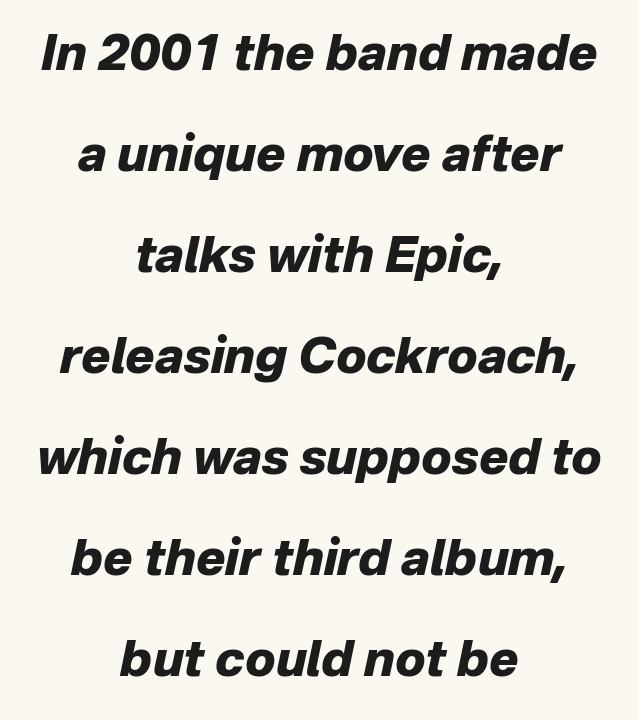
{"italic": "yes", "lean": "right", "slant_degrees": 12, "bold": "yes", "weight": "heavy", "width": "normal", "stroke_contrast": "low", "x_height": "medium", "monospaced": "no", "underline": "no", "align": "center", "line_spacing": "loose", "line_spacing_ratio": 2.06, "letter_spacing": "normal", "letter_spacing_em": 0.0, "glyph_px": 49}
